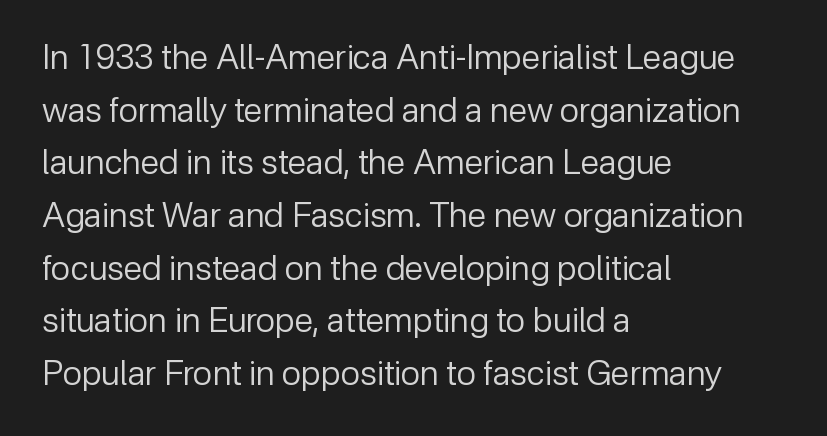
Q: Is the text bold? A: No.
Q: Is the text italic (slanted)? A: No, it is upright.
Q: Is the typeface a serif or a sans-serif typeface? A: Sans-serif.
Q: Is the text underlined? A: No.
Q: How is the paragraph aligned? A: Left-aligned.
Q: Is the spacing between letters normal or unusually wide? A: Normal.
Q: Is the spacing between lines tight, normal or loose? A: Normal.
Q: Width (condensed, normal, or wide)? A: Normal.
Q: Stroke contrast? A: Low.
Q: x-height? A: Medium.
Q: Monospaced? A: No.
